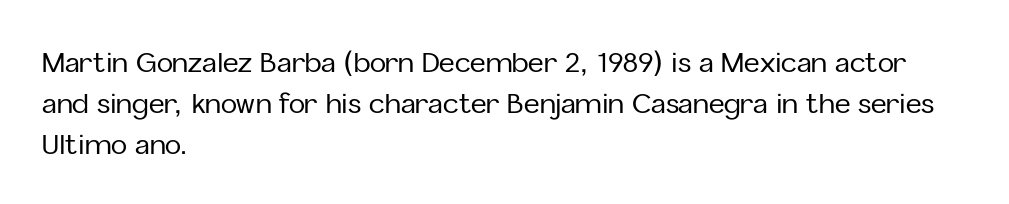
The image shows 27 px text type, upright; set left-aligned, normal line spacing (1.51x), normal letter spacing, not underlined.
